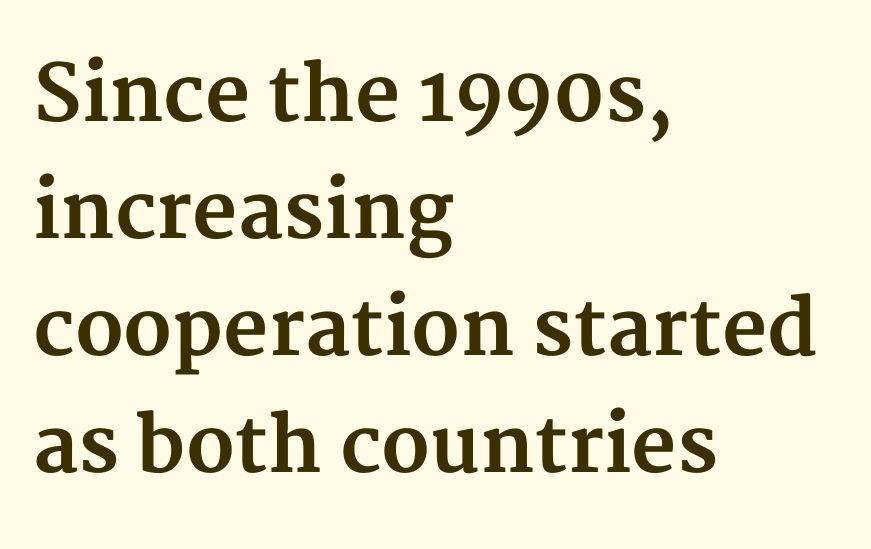
{"serif": "yes", "italic": "no", "bold": "yes", "weight": "bold", "width": "normal", "stroke_contrast": "medium", "x_height": "medium", "monospaced": "no", "underline": "no", "align": "left", "line_spacing": "normal", "line_spacing_ratio": 1.5, "letter_spacing": "normal", "letter_spacing_em": 0.0, "glyph_px": 78}
